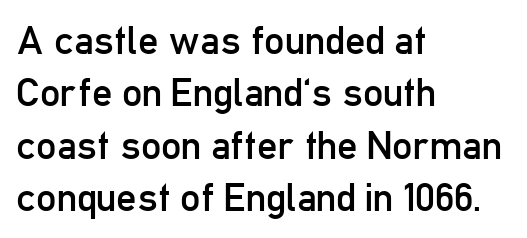
Q: Is the text bold? A: No.
Q: Is the text italic (slanted)? A: No, it is upright.
Q: Is the typeface a serif or a sans-serif typeface? A: Sans-serif.
Q: Is the text underlined? A: No.
Q: How is the paragraph aligned? A: Left-aligned.
Q: Is the spacing between letters normal or unusually wide? A: Normal.
Q: Is the spacing between lines tight, normal or loose? A: Normal.
Q: Width (condensed, normal, or wide)? A: Condensed.
Q: Stroke contrast? A: Low.
Q: x-height? A: Medium.
Q: Monospaced? A: No.
